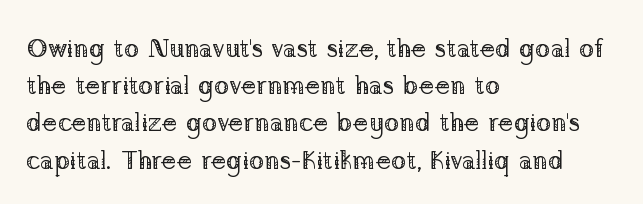
The image shows 26 px text type, upright; set left-aligned, normal line spacing (1.43x), normal letter spacing, not underlined.
